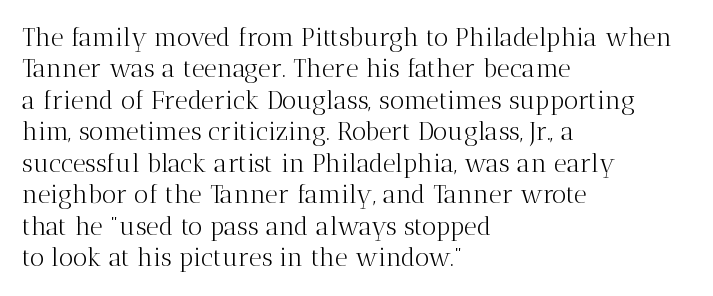
{"italic": "no", "bold": "no", "underline": "no", "align": "left", "line_spacing": "normal", "line_spacing_ratio": 1.26, "letter_spacing": "normal", "letter_spacing_em": 0.0, "glyph_px": 25}
